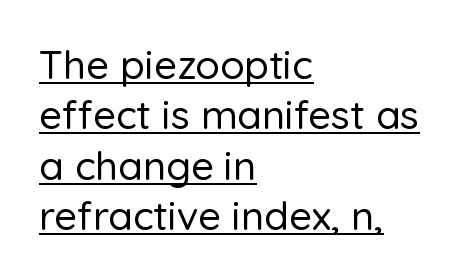
{"serif": "no", "italic": "no", "width": "normal", "stroke_contrast": "low", "x_height": "medium", "monospaced": "no", "underline": "yes", "align": "left", "line_spacing": "normal", "line_spacing_ratio": 1.26, "letter_spacing": "normal", "letter_spacing_em": 0.0, "glyph_px": 40}
